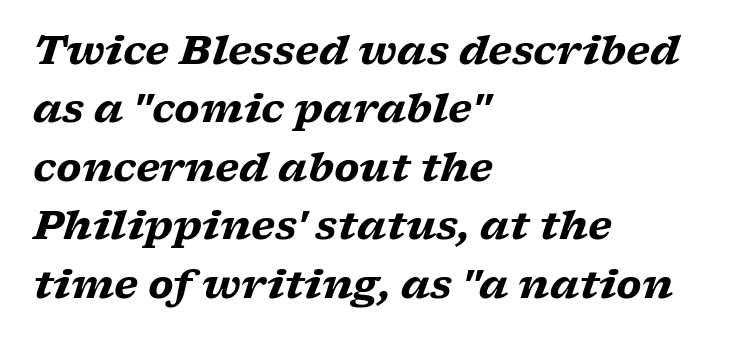
The designer went with a serif here, giving each stem small feet. Each letter keeps its own natural width here, so spacing adapts to shape. Each word holds together tightly as a unit, with standard inter-letter gaps. Baseline-to-baseline distance is the conventional proportion of letter height. Where is the straight margin? On the left. Letters rest on an invisible, unmarked baseline.
